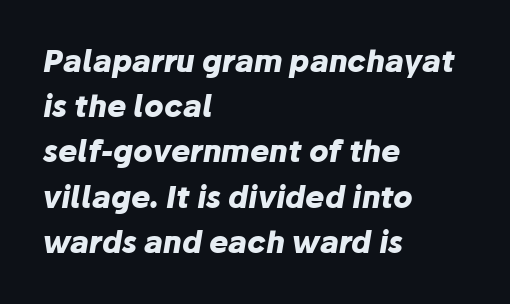
Q: Is the text bold? A: Yes.
Q: Is the text italic (slanted)? A: Yes, it leans right by about 10 degrees.
Q: Is the text underlined? A: No.
Q: How is the paragraph aligned? A: Left-aligned.
Q: Is the spacing between letters normal or unusually wide? A: Normal.
Q: Is the spacing between lines tight, normal or loose? A: Normal.
Q: Width (condensed, normal, or wide)? A: Normal.
Q: Stroke contrast? A: Low.
Q: x-height? A: Medium.
Q: Monospaced? A: No.
